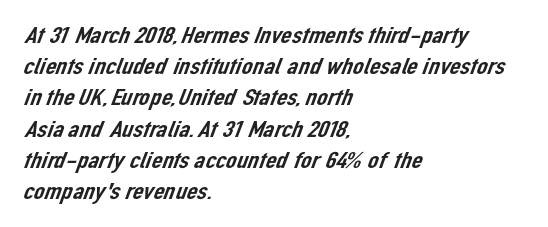
The image shows 24 px text type; set left-aligned, normal line spacing (1.3x), normal letter spacing, not underlined.
